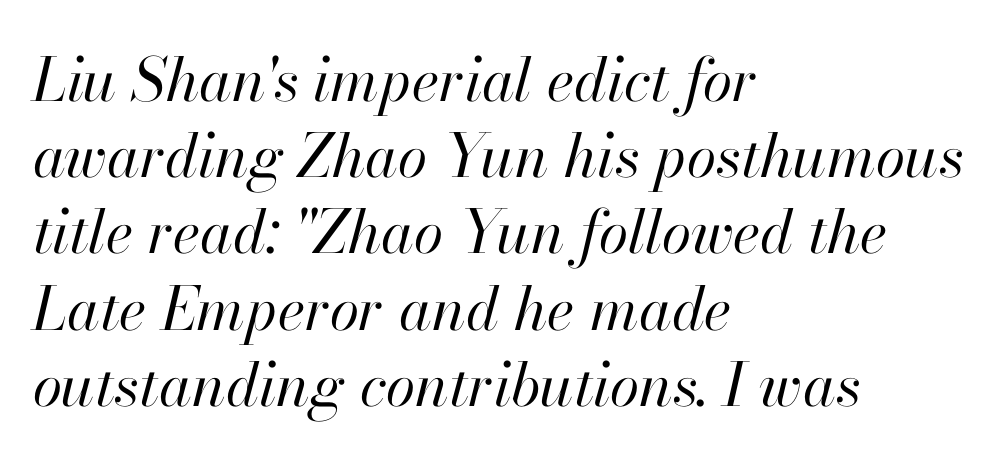
{"italic": "yes", "lean": "right", "slant_degrees": 13, "bold": "no", "weight": "regular", "width": "normal", "stroke_contrast": "high", "x_height": "small", "monospaced": "no", "underline": "no", "align": "left", "line_spacing": "normal", "line_spacing_ratio": 1.27, "letter_spacing": "normal", "letter_spacing_em": 0.0, "glyph_px": 60}
